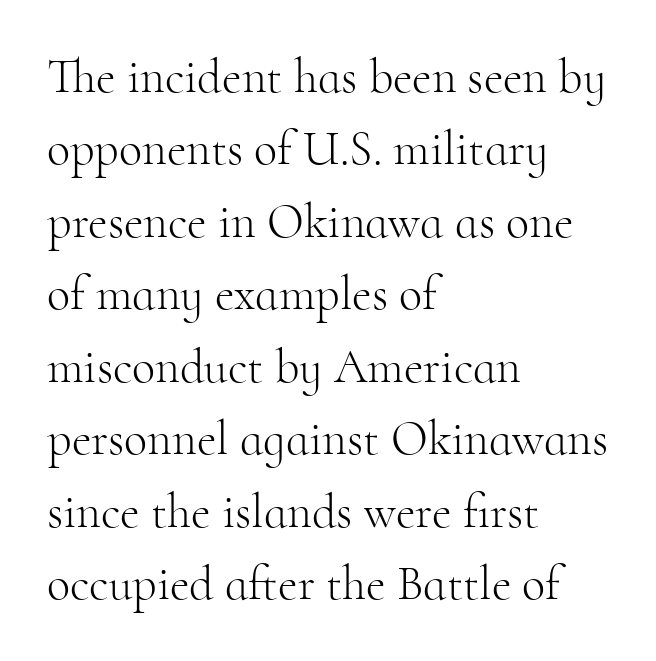
The image shows 48 px light serif type, upright; set left-aligned, normal line spacing (1.51x), normal letter spacing, not underlined; high stroke contrast and a small x-height.
